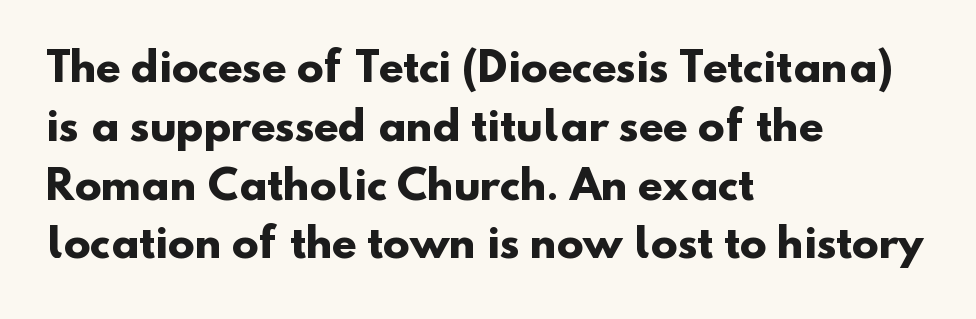
{"serif": "no", "bold": "yes", "weight": "heavy", "width": "normal", "stroke_contrast": "low", "x_height": "small", "monospaced": "no", "underline": "no", "align": "left", "line_spacing": "normal", "line_spacing_ratio": 1.47, "letter_spacing": "normal", "letter_spacing_em": 0.0, "glyph_px": 40}
